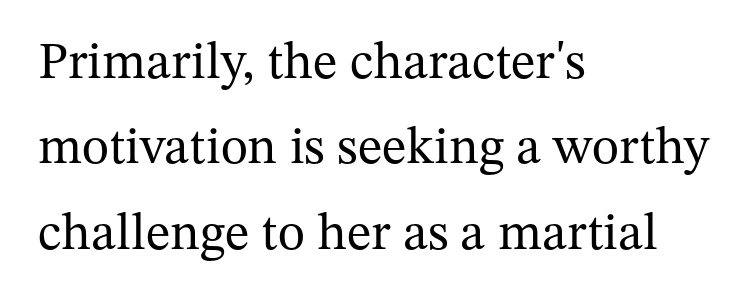
The image shows 52 px regular-weight serif type, upright; set left-aligned, normal line spacing (1.64x), normal letter spacing, not underlined; medium stroke contrast and a medium x-height.
